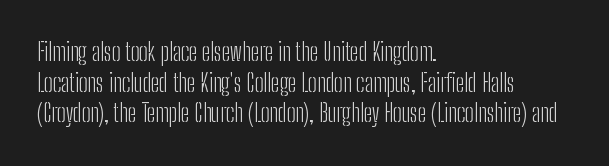
The image shows 24 px text type, upright; set left-aligned, normal line spacing (1.28x), normal letter spacing, not underlined.
